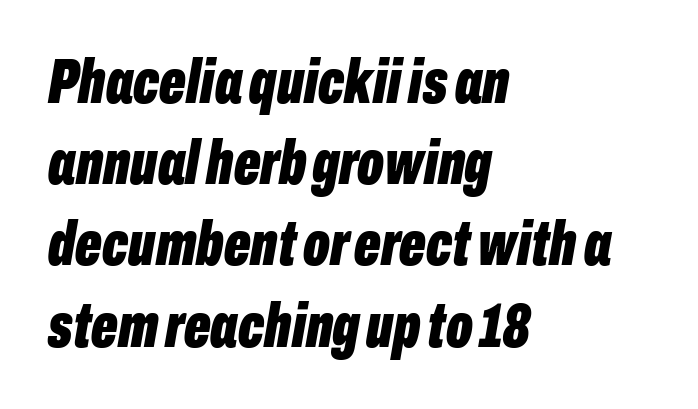
The line-height multiplier appears to be the usual default. The string is rendered with underlining switched off. Visually the block forms a straight wall on the left and a jagged coastline on the right. Weight: bold. Nobody touched the tracking dial on this one.
